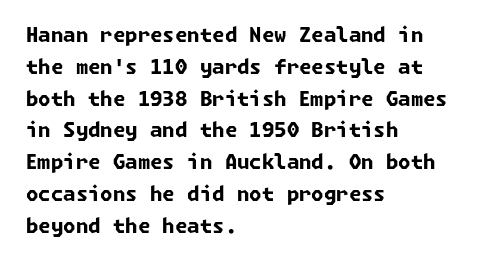
The image shows 20 px bold type; set left-aligned, normal line spacing (1.59x), normal letter spacing, not underlined.
